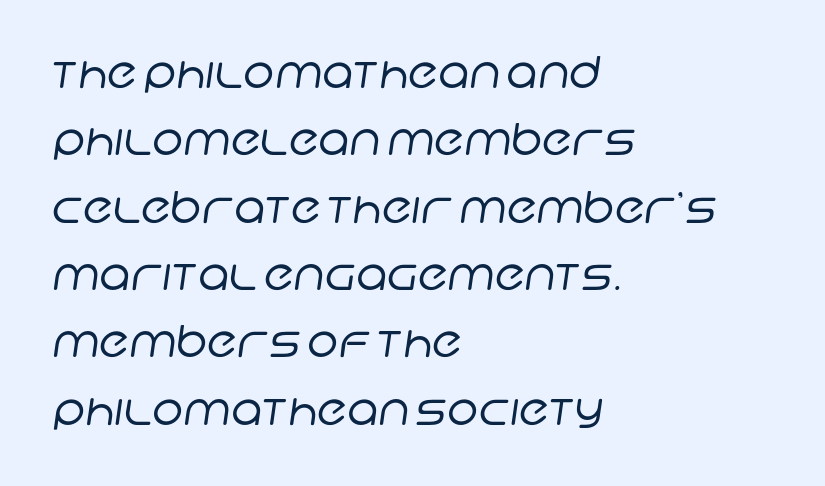
Q: Is the text bold? A: No.
Q: Is the typeface a serif or a sans-serif typeface? A: Sans-serif.
Q: Is the text underlined? A: No.
Q: How is the paragraph aligned? A: Left-aligned.
Q: Is the spacing between letters normal or unusually wide? A: Normal.
Q: Is the spacing between lines tight, normal or loose? A: Normal.
Q: Width (condensed, normal, or wide)? A: Normal.
Q: Stroke contrast? A: Low.
Q: x-height? A: Large.
Q: Monospaced? A: No.
